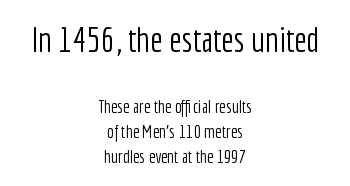
The image shows 35 px light, condensed sans-serif type, upright; set centered, normal line spacing (1.4x), normal letter spacing, not underlined; the first (top) block is 1.94x larger; low stroke contrast and a medium x-height.
